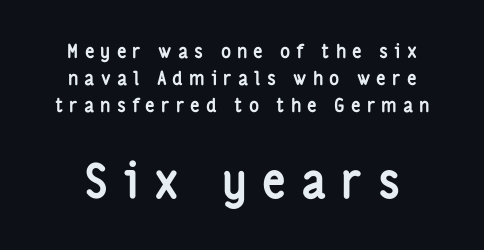
Q: Is the text bold? A: Yes.
Q: Is the text italic (slanted)? A: No, it is upright.
Q: Is the typeface a serif or a sans-serif typeface? A: Sans-serif.
Q: Is the text underlined? A: No.
Q: Is the spacing between letters normal or unusually wide? A: Unusually wide.
Q: Is the spacing between lines tight, normal or loose? A: Normal.
Q: Which block of text is set in a larger size, the first (top) or the second (bottom)? A: The second (bottom) one.
Q: Width (condensed, normal, or wide)? A: Condensed.
Q: Stroke contrast? A: Low.
Q: x-height? A: Medium.
Q: Monospaced? A: No.
